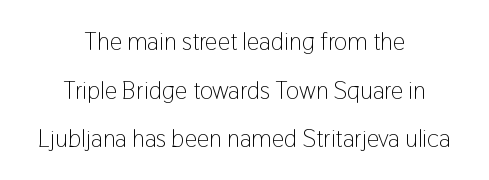
{"italic": "no", "bold": "no", "underline": "no", "align": "center", "line_spacing": "loose", "line_spacing_ratio": 1.95, "letter_spacing": "normal", "letter_spacing_em": 0.0, "glyph_px": 25}
